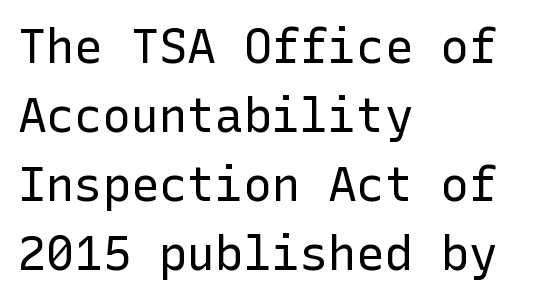
The image shows 47 px regular-weight sans-serif type, upright; set left-aligned, normal line spacing (1.47x), normal letter spacing, not underlined; low stroke contrast and a medium x-height.
